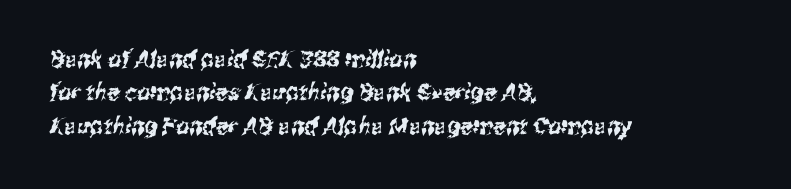
{"underline": "no", "align": "left", "line_spacing": "normal", "line_spacing_ratio": 1.45, "letter_spacing": "normal", "letter_spacing_em": 0.0, "glyph_px": 23}
